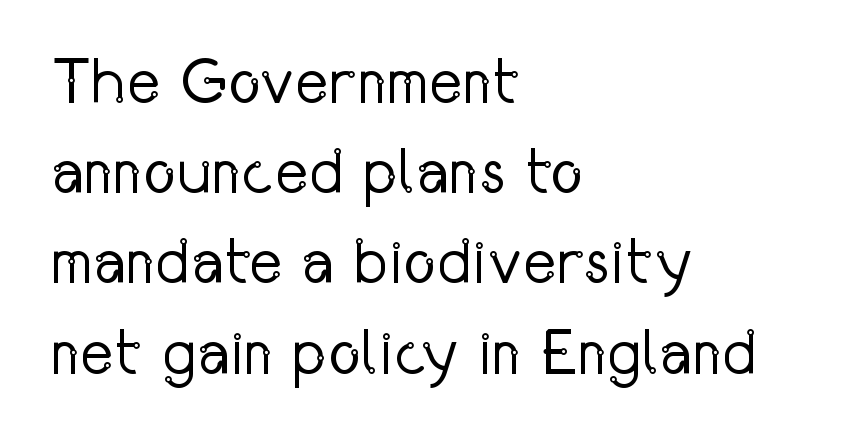
A normal amount of white space separates one row of letters from the next. Posture: straight, roman, zero tilt. This rendering features lettering with no underline. The rendering uses natural spacing where letterforms have individual widths.
